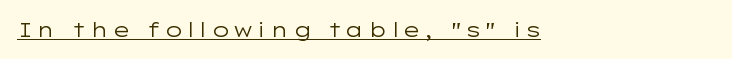
{"italic": "no", "bold": "no", "underline": "yes", "glyph_px": 20}
